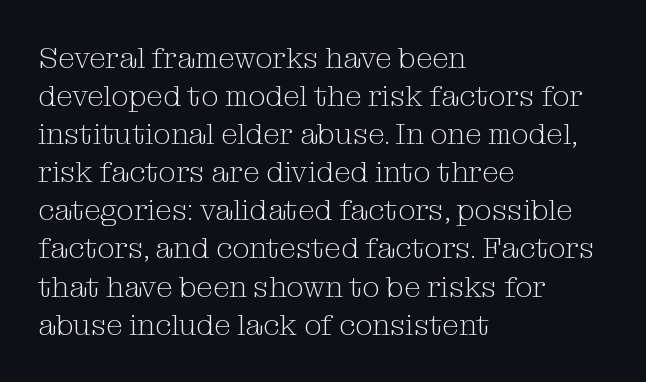
Q: Is the text bold? A: No.
Q: Is the text italic (slanted)? A: No, it is upright.
Q: Is the typeface a serif or a sans-serif typeface? A: Serif.
Q: Is the text underlined? A: No.
Q: How is the paragraph aligned? A: Left-aligned.
Q: Is the spacing between letters normal or unusually wide? A: Normal.
Q: Is the spacing between lines tight, normal or loose? A: Normal.
Q: Width (condensed, normal, or wide)? A: Normal.
Q: Stroke contrast? A: Medium.
Q: x-height? A: Medium.
Q: Monospaced? A: No.
